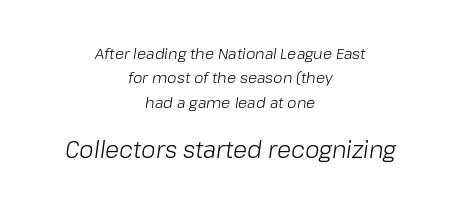
Glyph-to-glyph distance matches everyday printed text. The rendering uses a moderate line-height, typical for paragraphs. It's the slanting kind of type. Whoever set this made the second block the dominant, larger element. Vertical stems look standard width or narrower in stroke. The zone under the glyphs is completely vacant.
